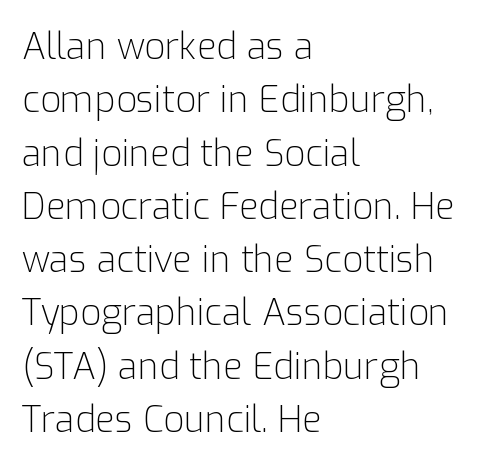
Q: Is the text bold? A: No.
Q: Is the text italic (slanted)? A: No, it is upright.
Q: Is the typeface a serif or a sans-serif typeface? A: Sans-serif.
Q: Is the text underlined? A: No.
Q: How is the paragraph aligned? A: Left-aligned.
Q: Is the spacing between letters normal or unusually wide? A: Normal.
Q: Is the spacing between lines tight, normal or loose? A: Normal.
Q: Width (condensed, normal, or wide)? A: Normal.
Q: Stroke contrast? A: Low.
Q: x-height? A: Medium.
Q: Monospaced? A: No.
